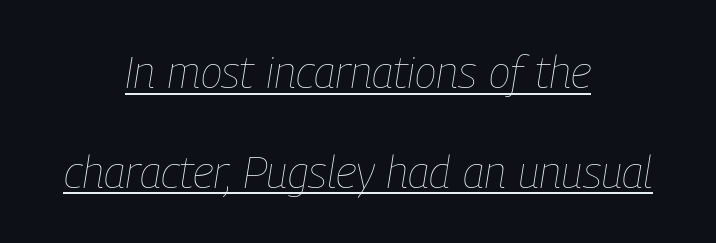
Q: Is the text bold? A: No.
Q: Is the text italic (slanted)? A: Yes, it leans right by about 9 degrees.
Q: Is the text underlined? A: Yes.
Q: How is the paragraph aligned? A: Centered.
Q: Is the spacing between letters normal or unusually wide? A: Normal.
Q: Is the spacing between lines tight, normal or loose? A: Loose.
Q: Width (condensed, normal, or wide)? A: Condensed.
Q: Stroke contrast? A: Low.
Q: x-height? A: Medium.
Q: Monospaced? A: No.
